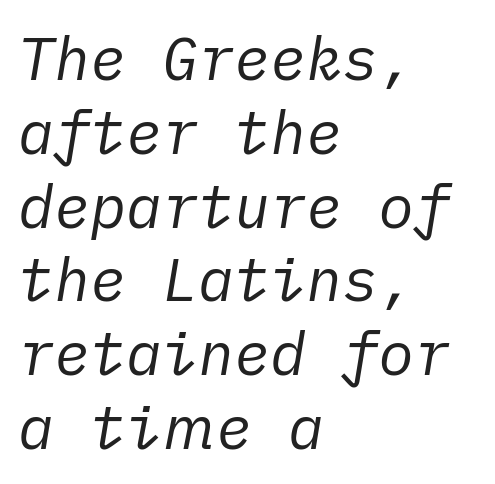
The glyphs are unaccompanied by any horizontal stroke below them. Words appear dense and cohesive because spacing is normal. An italicized treatment has been applied to the whole sample. Weight: in the light-to-regular range. A classic flush-left, rag-right setting is used for this passage.
